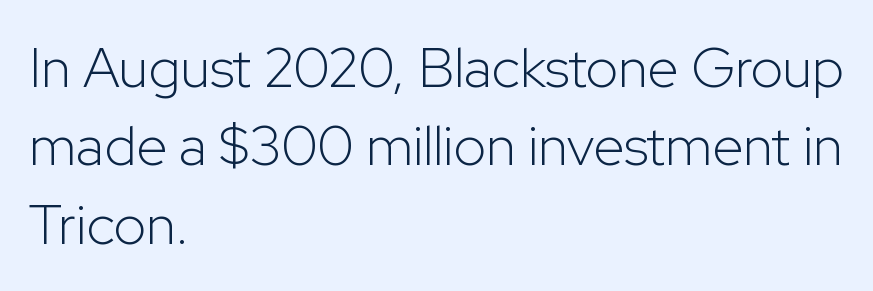
Q: Is the text bold? A: No.
Q: Is the text italic (slanted)? A: No, it is upright.
Q: Is the typeface a serif or a sans-serif typeface? A: Sans-serif.
Q: Is the text underlined? A: No.
Q: How is the paragraph aligned? A: Left-aligned.
Q: Is the spacing between letters normal or unusually wide? A: Normal.
Q: Is the spacing between lines tight, normal or loose? A: Normal.
Q: Width (condensed, normal, or wide)? A: Normal.
Q: Stroke contrast? A: Low.
Q: x-height? A: Medium.
Q: Monospaced? A: No.
